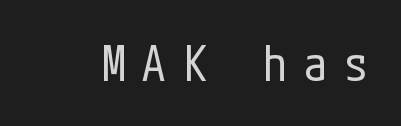
Check under the words: just untouched page. Caption: expanded tracking, letters set apart. The text was rendered using a sans face with plain stroke endings. The font is comparable to plain body text, perhaps lighter.
